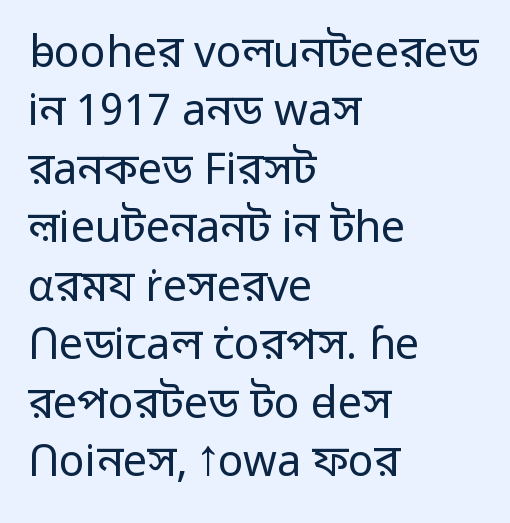
The image shows 43 px regular-weight sans-serif type, upright; set left-aligned, normal line spacing (1.36x), normal letter spacing, not underlined; low stroke contrast and a medium x-height.
